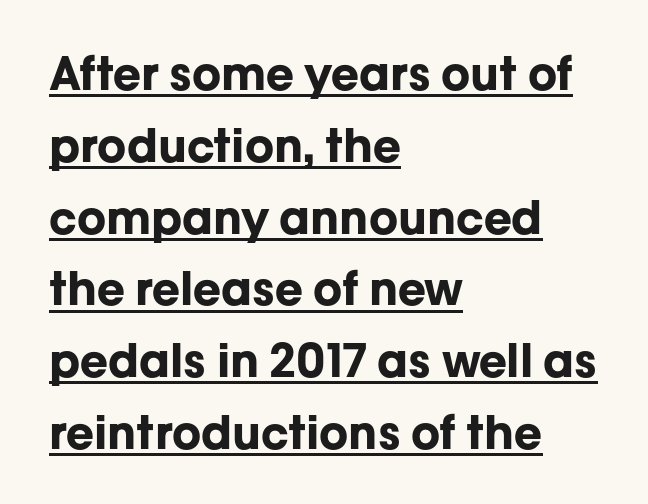
The image shows 46 px bold sans-serif type, upright; set left-aligned, normal line spacing (1.56x), normal letter spacing, underlined; low stroke contrast and a medium x-height.
